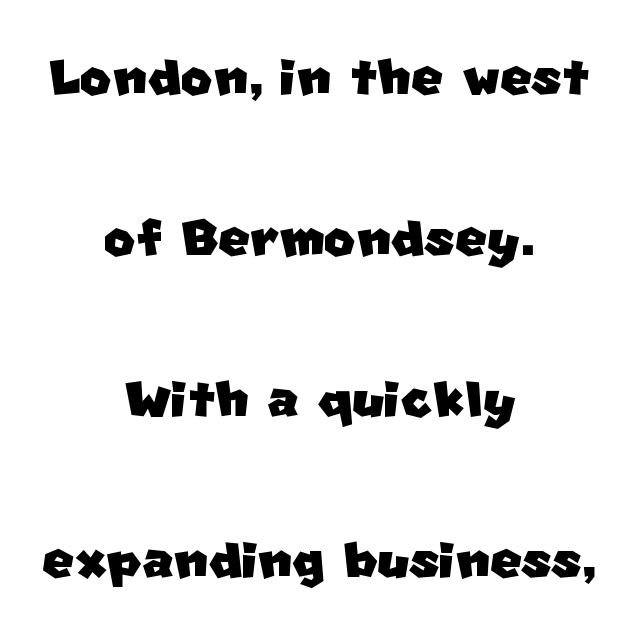
Stroke terminals: plain, sans-serif. No word sits above an underline. Is there much room between lines? Yes — plenty of vertical air separates them. The rendering positions every line midway between the sides. Looks like regular typesetting: each glyph gets only the width it needs.
